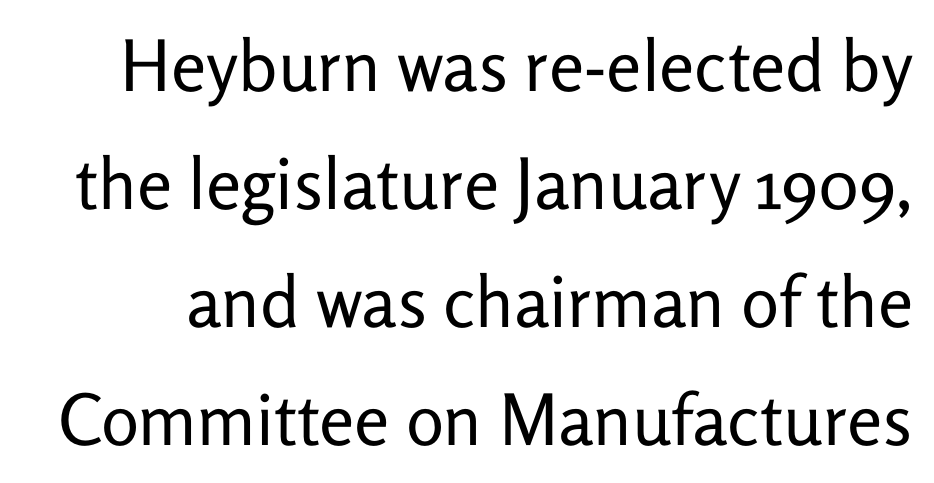
The image shows 71 px regular-weight sans-serif type, upright; set normal line spacing (1.66x), normal letter spacing, not underlined; low stroke contrast and a medium x-height.
